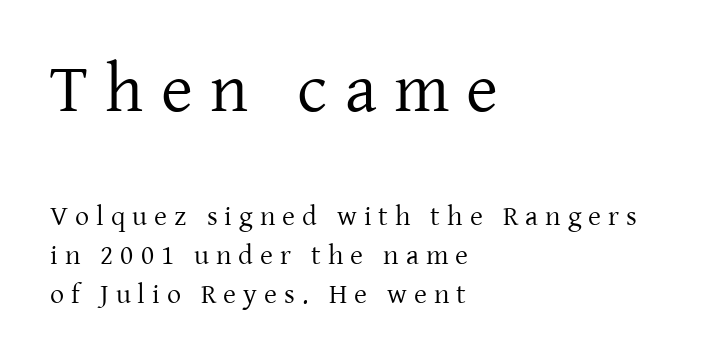
The image shows 69 px regular-weight serif type, upright; set left-aligned, normal line spacing (1.38x), unusually wide letter spacing (+0.25 em), not underlined; the first (top) block is 2.46x larger; low stroke contrast and a medium x-height.
